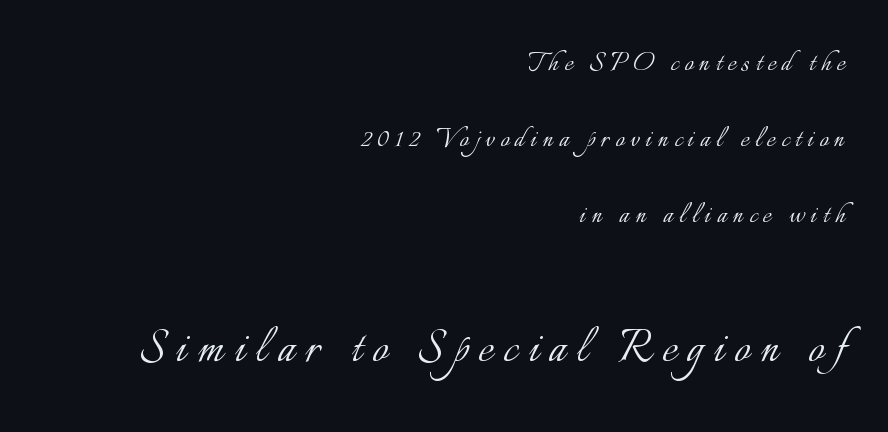
{"bold": "no", "weight": "light", "width": "normal", "stroke_contrast": "low", "x_height": "small", "monospaced": "no", "underline": "no", "align": "right", "line_spacing": "loose", "line_spacing_ratio": 2.37, "larger_block": "second", "size_ratio": 1.75, "glyph_px": 56}
